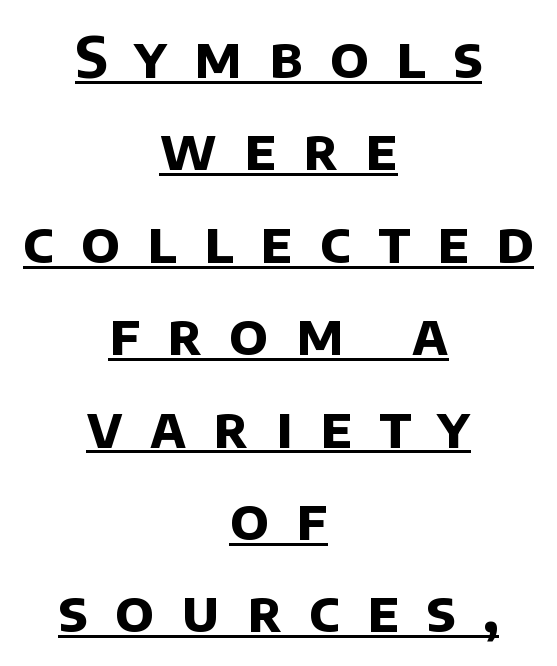
The image shows 56 px bold sans-serif type; set centered, normal line spacing (1.65x), unusually wide letter spacing (+0.49 em), underlined; low stroke contrast and a large x-height.
